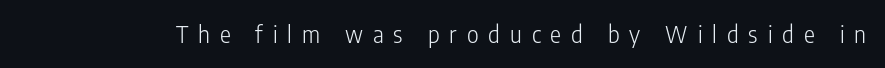
{"italic": "no", "bold": "no", "underline": "no", "letter_spacing": "wide", "letter_spacing_em": 0.43, "glyph_px": 23}
